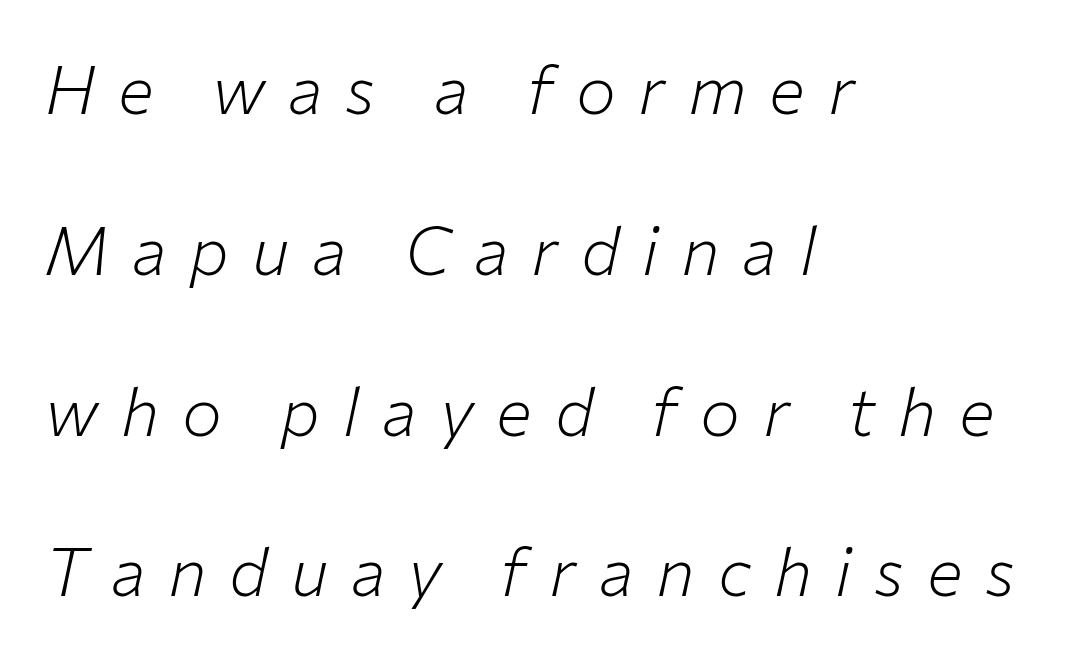
Q: Is the text bold? A: No.
Q: Is the text italic (slanted)? A: Yes, it leans right by about 12 degrees.
Q: Is the text underlined? A: No.
Q: How is the paragraph aligned? A: Left-aligned.
Q: Is the spacing between letters normal or unusually wide? A: Unusually wide.
Q: Is the spacing between lines tight, normal or loose? A: Loose.
Q: Width (condensed, normal, or wide)? A: Normal.
Q: Stroke contrast? A: Low.
Q: x-height? A: Medium.
Q: Monospaced? A: No.
